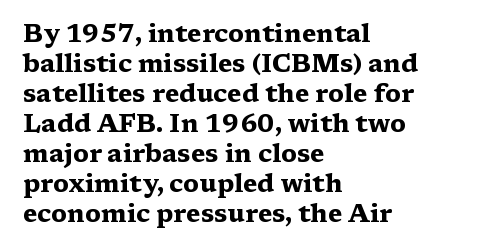
Q: Is the text bold? A: Yes.
Q: Is the text italic (slanted)? A: No, it is upright.
Q: Is the text underlined? A: No.
Q: How is the paragraph aligned? A: Left-aligned.
Q: Is the spacing between letters normal or unusually wide? A: Normal.
